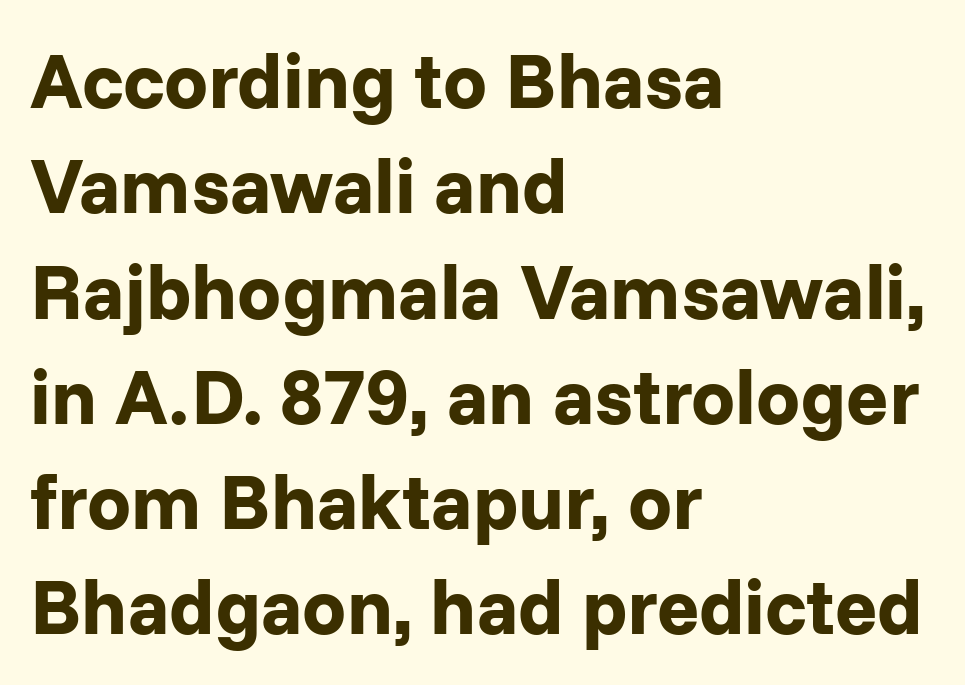
{"serif": "no", "italic": "no", "bold": "yes", "weight": "bold", "width": "normal", "stroke_contrast": "low", "x_height": "medium", "monospaced": "no", "underline": "no", "align": "left", "line_spacing": "normal", "line_spacing_ratio": 1.35, "letter_spacing": "normal", "letter_spacing_em": 0.0, "glyph_px": 78}
